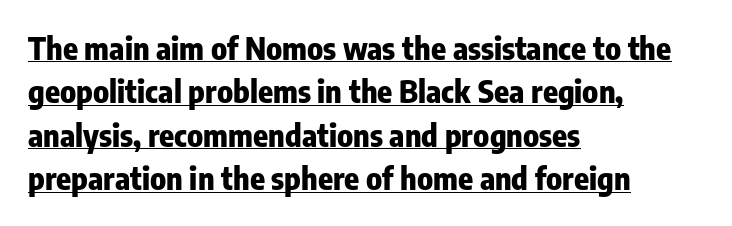
Q: Is the text bold? A: Yes.
Q: Is the text italic (slanted)? A: No, it is upright.
Q: Is the typeface a serif or a sans-serif typeface? A: Sans-serif.
Q: Is the text underlined? A: Yes.
Q: How is the paragraph aligned? A: Left-aligned.
Q: Is the spacing between letters normal or unusually wide? A: Normal.
Q: Is the spacing between lines tight, normal or loose? A: Normal.
Q: Width (condensed, normal, or wide)? A: Condensed.
Q: Stroke contrast? A: Low.
Q: x-height? A: Medium.
Q: Monospaced? A: No.
